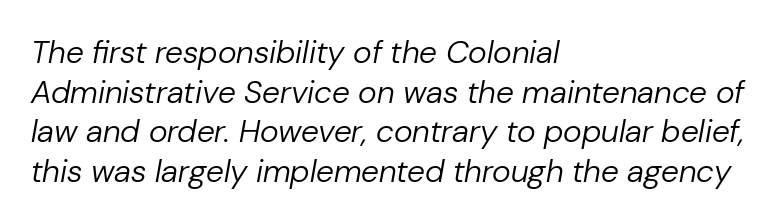
Type without underlining. The paragraph shown leans on its left margin. Looking at the ascenders, they clearly lean. Does extra space separate the letters? No, they use regular spacing. Weight class: somewhere from thin through regular.
